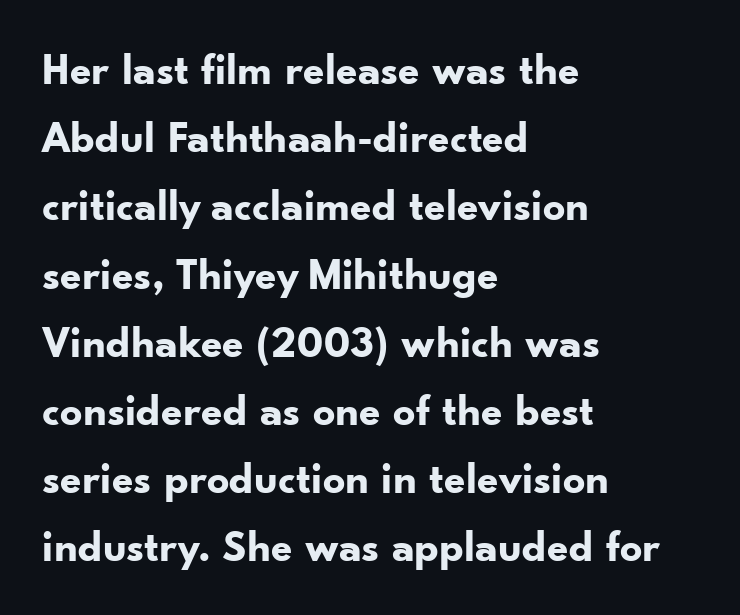
Spacing verdict: proportional, widths tailored to each character. The characters display no serif detailing; their extremities are plain. Horizontal alignment here is leftward, the default for most running prose. The passage shown stacks its lines at a standard gap. This is roman type, the default non-slanted kind.
